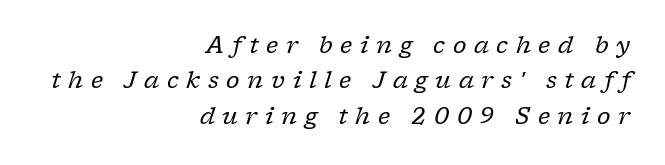
The image shows 23 px text type, italic (leaning right); set right-aligned, normal line spacing (1.54x), unusually wide letter spacing (+0.33 em), not underlined.
